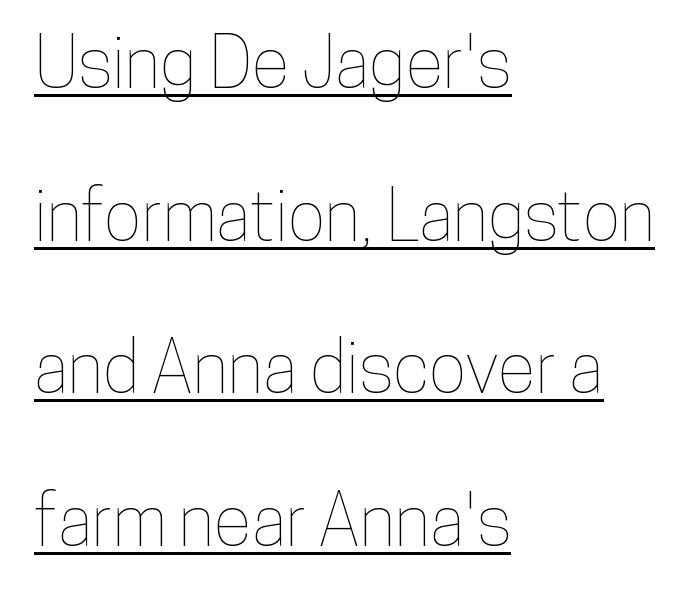
Spacing between characters is what you'd get straight out of the box. Vertically, the passage feels expansive, rows floating well apart. Posture: straight, roman, zero tilt. Each line of the rendering has a horizontal stroke beneath the glyphs. Varying glyph widths throughout — classic text-font behaviour.
